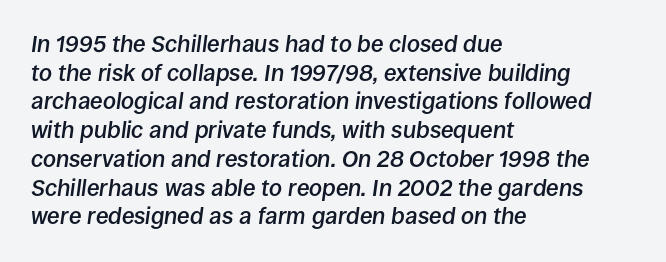
{"italic": "yes", "lean": "right", "slant_degrees": 8, "bold": "semi", "underline": "no", "align": "left", "line_spacing": "normal", "line_spacing_ratio": 1.25, "letter_spacing": "normal", "letter_spacing_em": 0.0, "glyph_px": 23}
